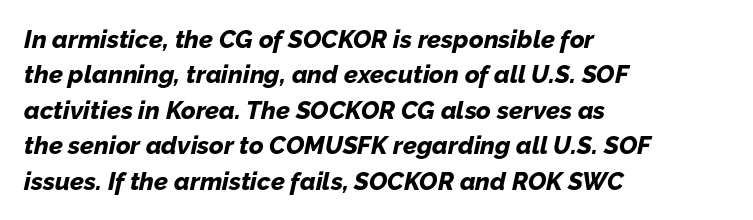
The image shows 25 px bold type, italic (leaning right); set left-aligned, normal line spacing (1.42x), normal letter spacing, not underlined.
